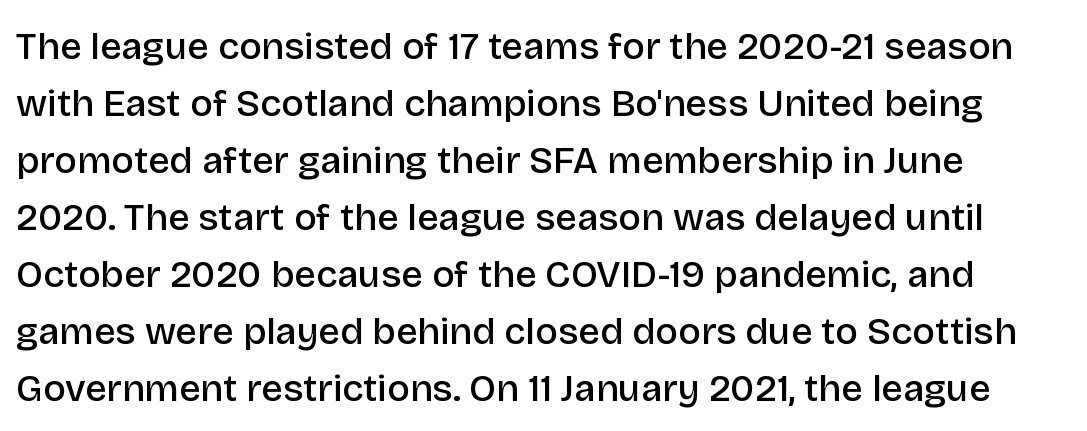
{"serif": "no", "italic": "no", "bold": "semi", "weight": "semibold", "width": "normal", "stroke_contrast": "low", "x_height": "large", "monospaced": "no", "underline": "no", "align": "left", "line_spacing": "normal", "line_spacing_ratio": 1.5, "letter_spacing": "normal", "letter_spacing_em": 0.0, "glyph_px": 38}
